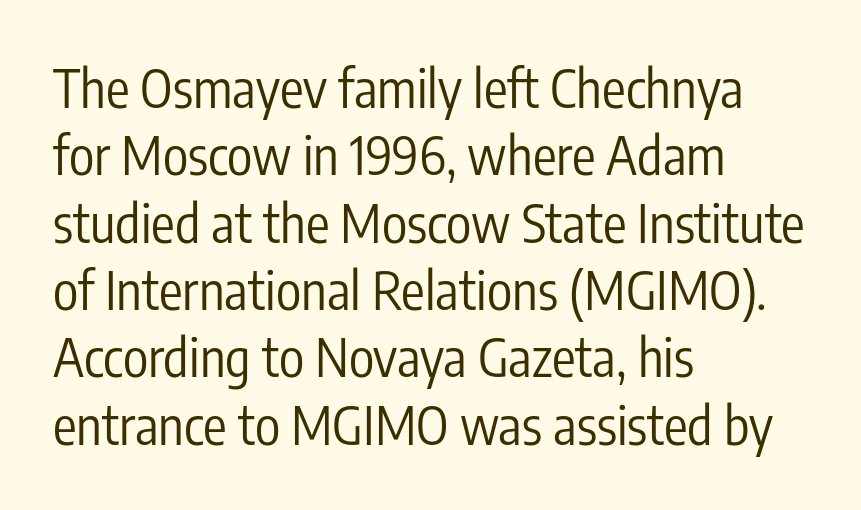
Q: Is the text bold? A: No.
Q: Is the text italic (slanted)? A: No, it is upright.
Q: Is the typeface a serif or a sans-serif typeface? A: Sans-serif.
Q: Is the text underlined? A: No.
Q: How is the paragraph aligned? A: Left-aligned.
Q: Is the spacing between letters normal or unusually wide? A: Normal.
Q: Is the spacing between lines tight, normal or loose? A: Normal.
Q: Width (condensed, normal, or wide)? A: Condensed.
Q: Stroke contrast? A: Low.
Q: x-height? A: Medium.
Q: Monospaced? A: No.
